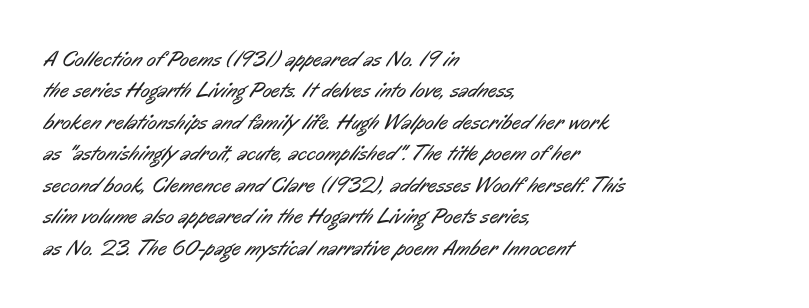
{"bold": "no", "underline": "no", "align": "left", "line_spacing": "normal", "line_spacing_ratio": 1.43, "letter_spacing": "normal", "letter_spacing_em": 0.0, "glyph_px": 22}
